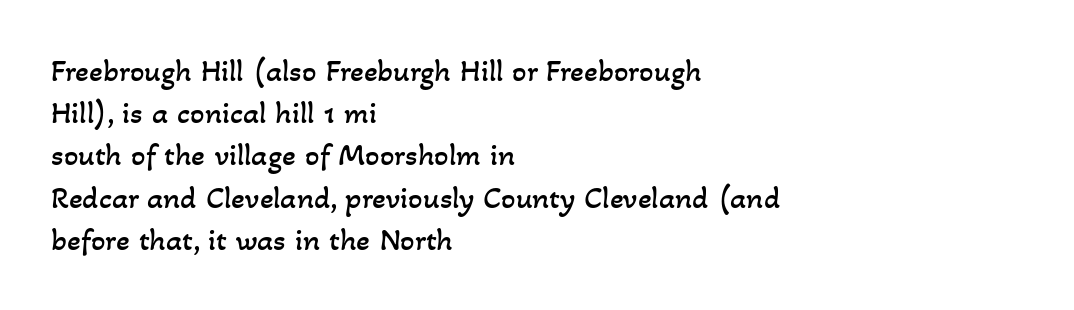
Is there much room between lines? A standard amount, neither cramped nor airy. Descender tails drop into unmarked territory. Think standard paragraph weight, or any step lighter than that. Between one letter and the next there's only the usual sliver of space.
